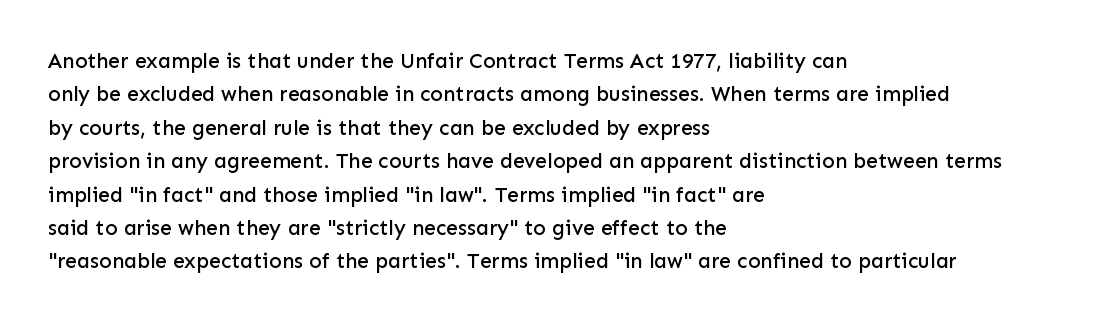
The image shows 21 px text type, upright; set left-aligned, normal line spacing (1.59x), normal letter spacing, not underlined.
